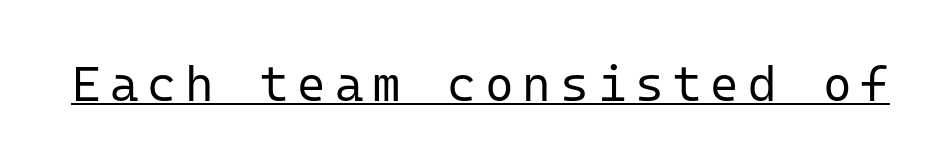
If you drew a line through each stem, it would be perfectly vertical. Fixed-width glyphs throughout — classic coding-font behaviour. Look at the bottom of the vertical strokes: they stop flat, with no serifs. Glance below the letters and you will spot a drawn line. No chunkiness to these letters — they're not bold.
